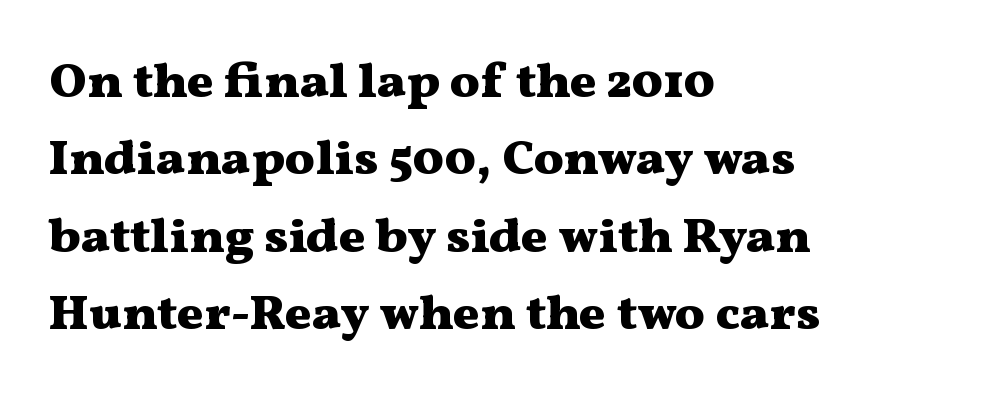
Q: Is the text bold? A: Yes.
Q: Is the text italic (slanted)? A: No, it is upright.
Q: Is the typeface a serif or a sans-serif typeface? A: Serif.
Q: Is the text underlined? A: No.
Q: How is the paragraph aligned? A: Left-aligned.
Q: Is the spacing between letters normal or unusually wide? A: Normal.
Q: Is the spacing between lines tight, normal or loose? A: Normal.
Q: Width (condensed, normal, or wide)? A: Wide.
Q: Stroke contrast? A: Medium.
Q: x-height? A: Medium.
Q: Monospaced? A: No.
